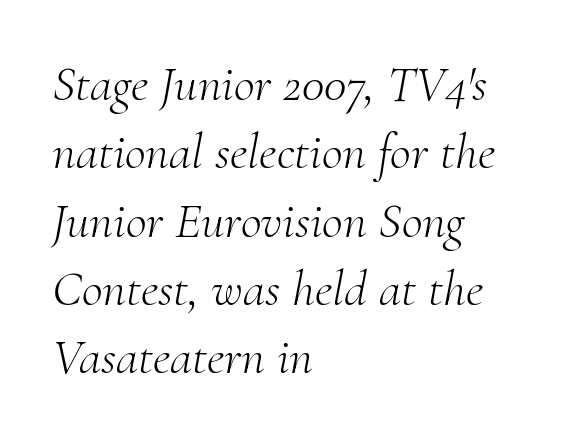
Q: Is the text bold? A: No.
Q: Is the text italic (slanted)? A: Yes, it leans right by about 10 degrees.
Q: Is the typeface a serif or a sans-serif typeface? A: Serif.
Q: Is the text underlined? A: No.
Q: How is the paragraph aligned? A: Left-aligned.
Q: Is the spacing between letters normal or unusually wide? A: Normal.
Q: Is the spacing between lines tight, normal or loose? A: Normal.
Q: Width (condensed, normal, or wide)? A: Normal.
Q: Stroke contrast? A: Medium.
Q: x-height? A: Small.
Q: Monospaced? A: No.
